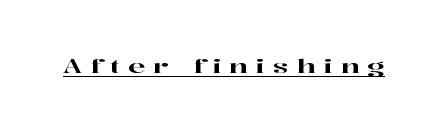
{"italic": "no", "underline": "yes", "letter_spacing": "wide", "letter_spacing_em": 0.41, "glyph_px": 20}
